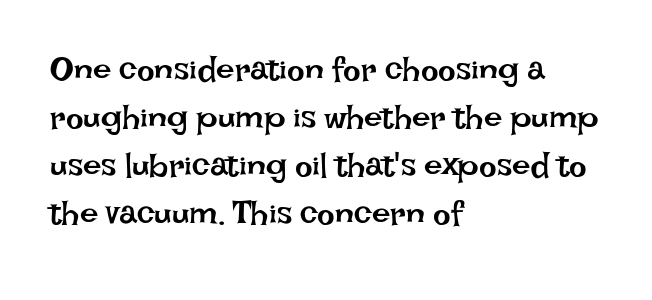
No italicization has been applied; the sample stays upright. Here the designer chose a conventional face with non-uniform glyph widths. A quiet, ordinary-to-light weight characterises the typeface. Which margin do the lines hug? The left one — the right edge is uneven. The lines sit at an ordinary, default distance from one another. No extra tracking has been applied to these lines.
